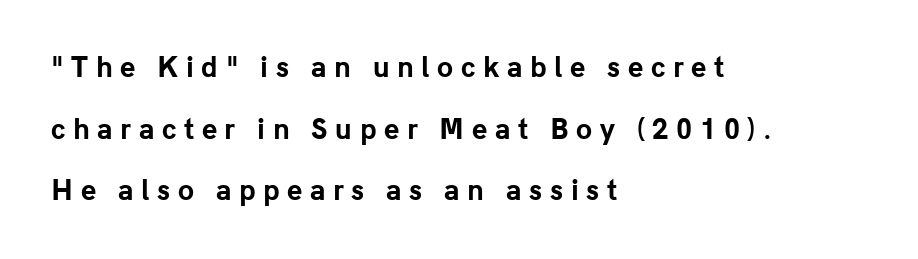
Has an underline been added? It has not. One-word summary of the alignment: left. The passage shown has open, widely tracked lettering throughout. The typesetting leans heavy: a genuine bold. The lettering stays uniformly vertical, giving the passage a roman look. This sample trades compactness for vertical openness between lines.
